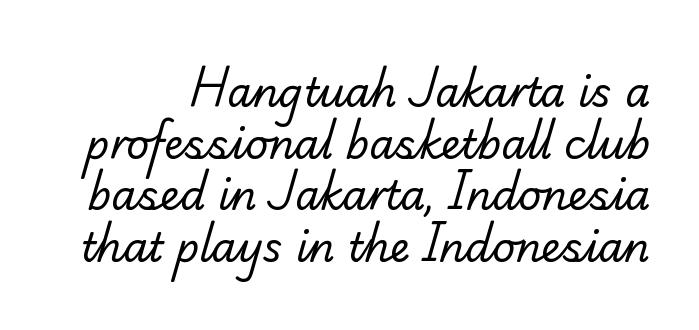
The image shows 40 px regular-weight serif type; set normal line spacing (1.29x), normal letter spacing, not underlined; low stroke contrast and a small x-height.
